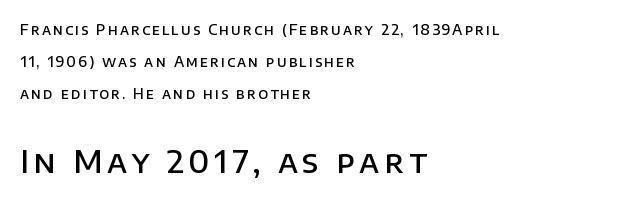
Q: Is the text bold? A: Semi-bold.
Q: Is the text italic (slanted)? A: No, it is upright.
Q: Is the typeface a serif or a sans-serif typeface? A: Sans-serif.
Q: Is the text underlined? A: No.
Q: How is the paragraph aligned? A: Left-aligned.
Q: Is the spacing between lines tight, normal or loose? A: Loose.
Q: Which block of text is set in a larger size, the first (top) or the second (bottom)? A: The second (bottom) one.
Q: Width (condensed, normal, or wide)? A: Normal.
Q: Stroke contrast? A: Low.
Q: x-height? A: Large.
Q: Monospaced? A: No.
